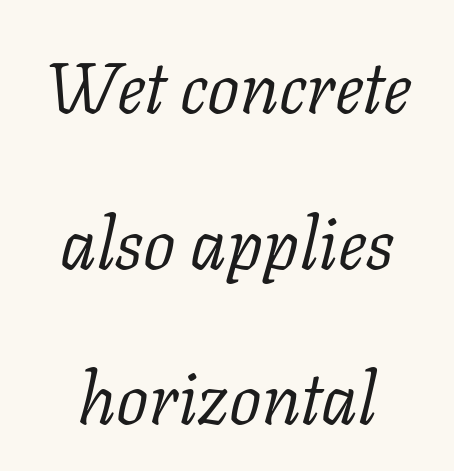
Q: Is the text bold? A: No.
Q: Is the text italic (slanted)? A: Yes, it leans right by about 11 degrees.
Q: Is the typeface a serif or a sans-serif typeface? A: Serif.
Q: Is the text underlined? A: No.
Q: How is the paragraph aligned? A: Centered.
Q: Is the spacing between letters normal or unusually wide? A: Normal.
Q: Is the spacing between lines tight, normal or loose? A: Loose.
Q: Width (condensed, normal, or wide)? A: Normal.
Q: Stroke contrast? A: Low.
Q: x-height? A: Medium.
Q: Monospaced? A: No.
